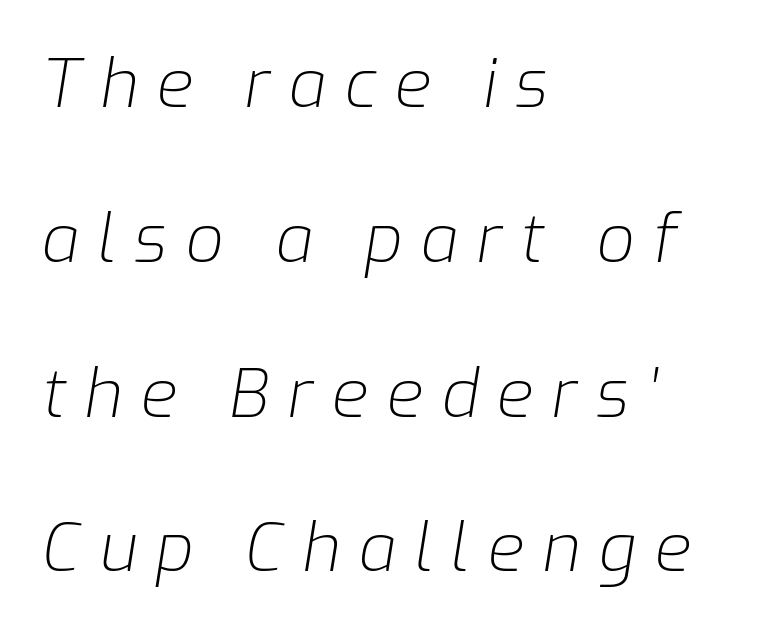
Bare-footed words on every line. The leading is generous, giving the passage an open texture. Character widths vary here, with narrow letters taking less room than wide ones. Stroke thickness stays within the range of a standard reading face or lighter. Caption: multi-line text, flush left, ragged right.
